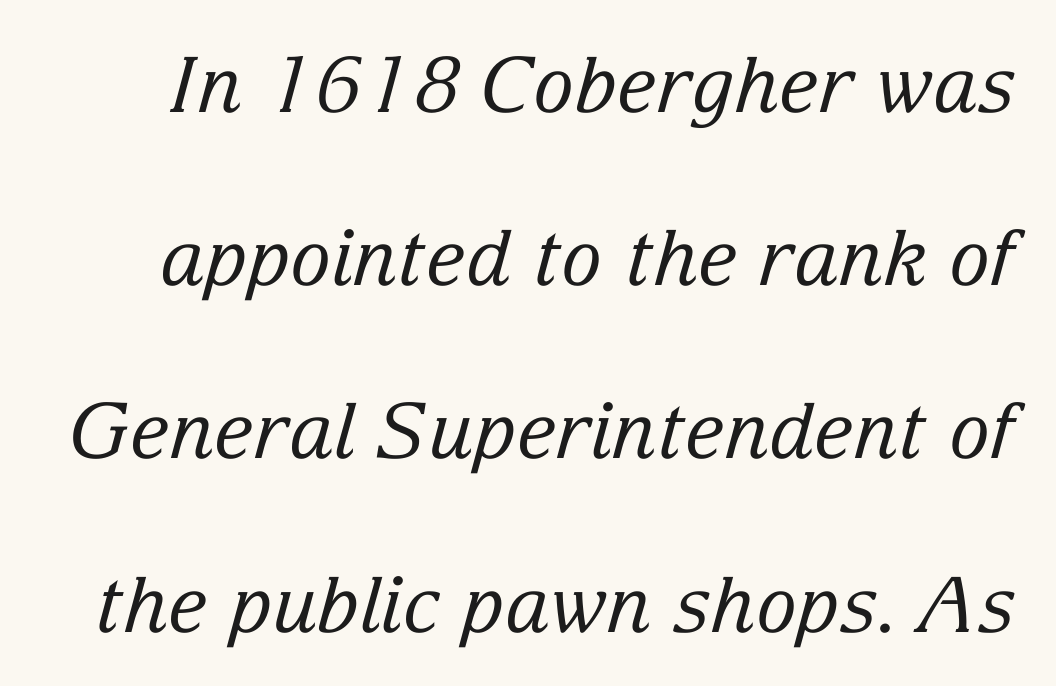
Q: Is the text bold? A: No.
Q: Is the text italic (slanted)? A: Yes, it leans right by about 15 degrees.
Q: Is the typeface a serif or a sans-serif typeface? A: Serif.
Q: Is the text underlined? A: No.
Q: Is the spacing between letters normal or unusually wide? A: Normal.
Q: Is the spacing between lines tight, normal or loose? A: Loose.
Q: Width (condensed, normal, or wide)? A: Normal.
Q: Stroke contrast? A: Low.
Q: x-height? A: Medium.
Q: Monospaced? A: No.
